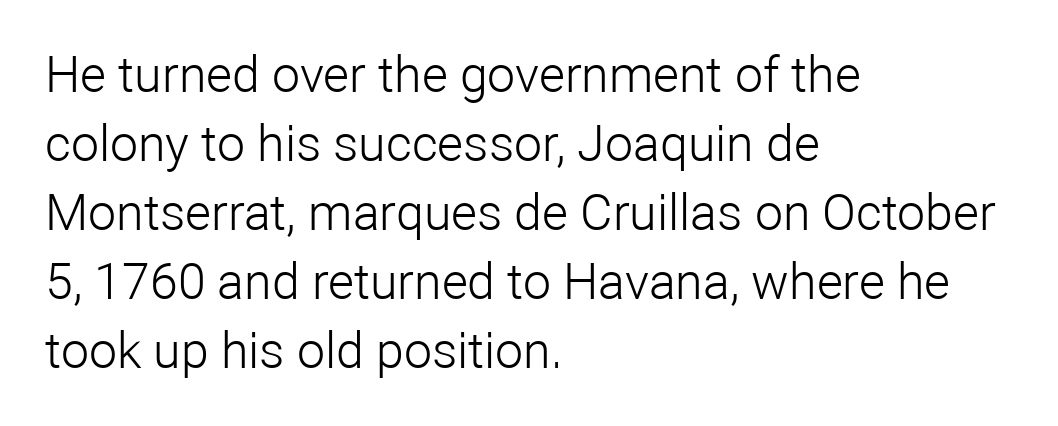
Q: Is the text bold? A: No.
Q: Is the text italic (slanted)? A: No, it is upright.
Q: Is the typeface a serif or a sans-serif typeface? A: Sans-serif.
Q: Is the text underlined? A: No.
Q: How is the paragraph aligned? A: Left-aligned.
Q: Is the spacing between letters normal or unusually wide? A: Normal.
Q: Is the spacing between lines tight, normal or loose? A: Normal.
Q: Width (condensed, normal, or wide)? A: Normal.
Q: Stroke contrast? A: Low.
Q: x-height? A: Medium.
Q: Monospaced? A: No.
